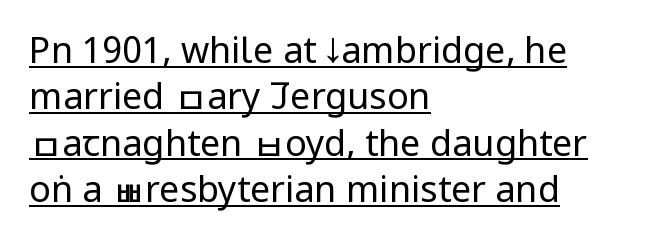
{"serif": "no", "italic": "no", "bold": "no", "weight": "regular", "width": "condensed", "stroke_contrast": "low", "x_height": "large", "monospaced": "no", "underline": "yes", "align": "left", "line_spacing": "normal", "line_spacing_ratio": 1.29, "letter_spacing": "normal", "letter_spacing_em": 0.0, "glyph_px": 36}
